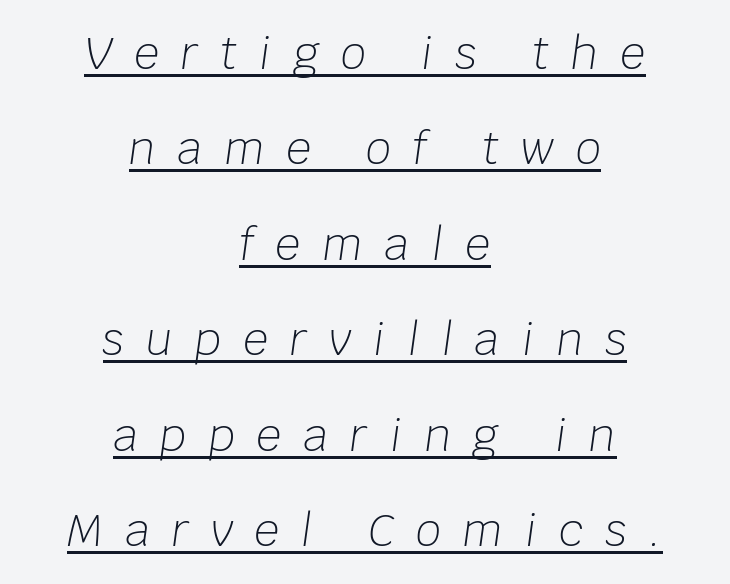
The rendering uses natural spacing where letterforms have individual widths. Characters follow at a spacing far wider than the type designer built in. Visually the block forms a symmetrical silhouette, jagged on both flanks. Letters have the restrained weight of plain body copy at most. The lettering is marked with a stroke running underneath it.
